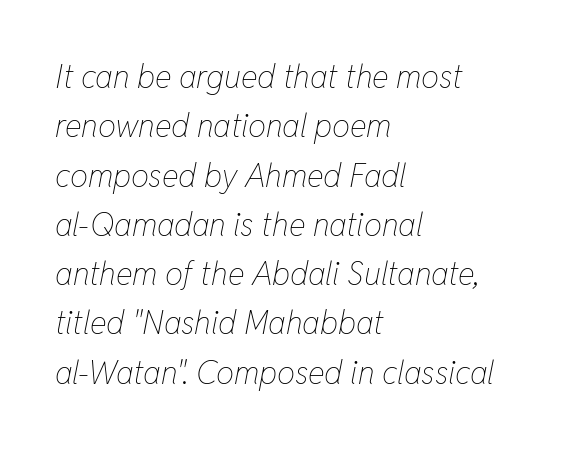
The image shows 32 px thin, condensed type, italic (leaning right); set left-aligned, normal line spacing (1.54x), normal letter spacing, not underlined; low stroke contrast and a medium x-height.
